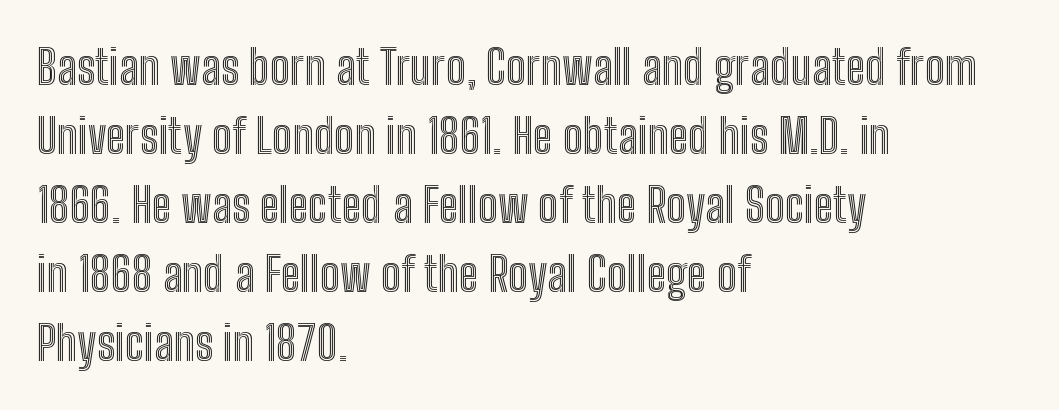
The image shows 48 px condensed type, upright; set left-aligned, normal line spacing (1.44x), normal letter spacing, not underlined; a medium x-height.
